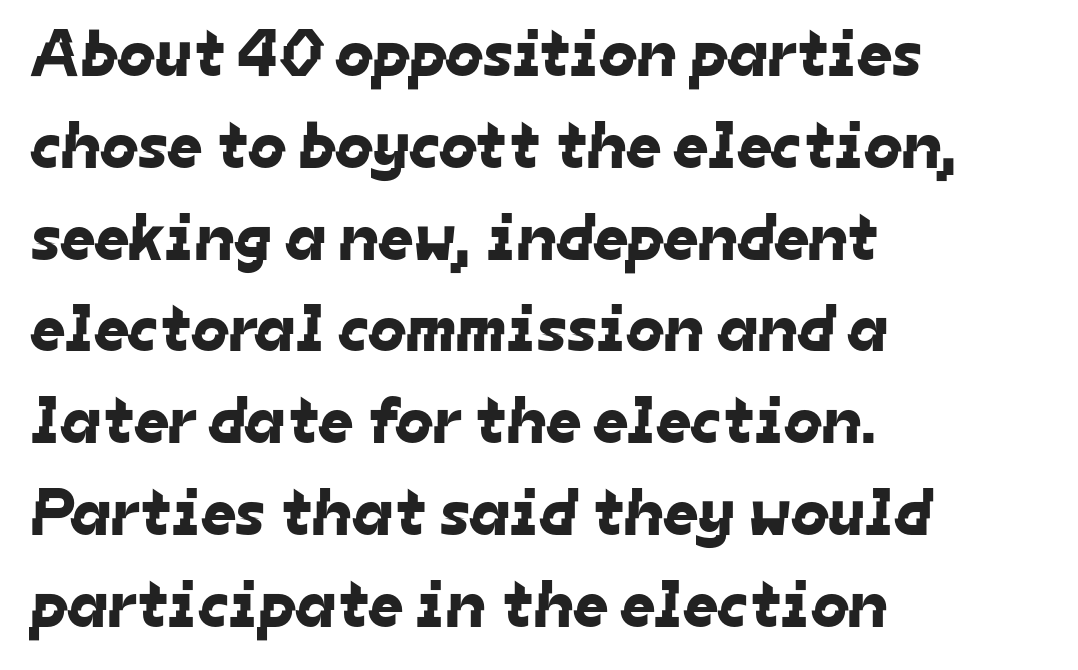
{"serif": "no", "width": "normal", "stroke_contrast": "low", "x_height": "medium", "monospaced": "no", "underline": "no", "align": "left", "line_spacing": "normal", "line_spacing_ratio": 1.37, "letter_spacing": "normal", "letter_spacing_em": 0.0, "glyph_px": 67}
